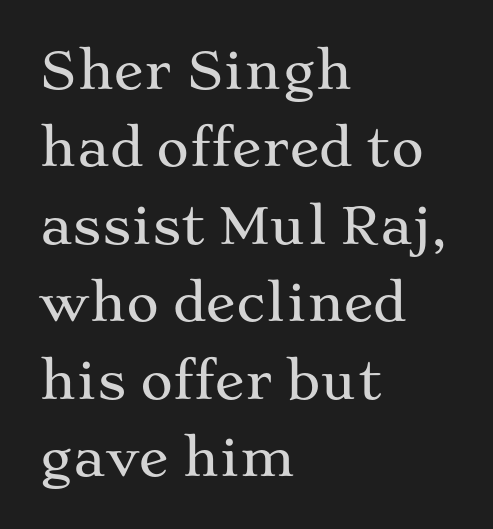
Q: Is the text italic (slanted)? A: No, it is upright.
Q: Is the typeface a serif or a sans-serif typeface? A: Serif.
Q: Is the text underlined? A: No.
Q: How is the paragraph aligned? A: Left-aligned.
Q: Is the spacing between letters normal or unusually wide? A: Normal.
Q: Is the spacing between lines tight, normal or loose? A: Normal.
Q: Width (condensed, normal, or wide)? A: Wide.
Q: Stroke contrast? A: Medium.
Q: x-height? A: Medium.
Q: Monospaced? A: No.
